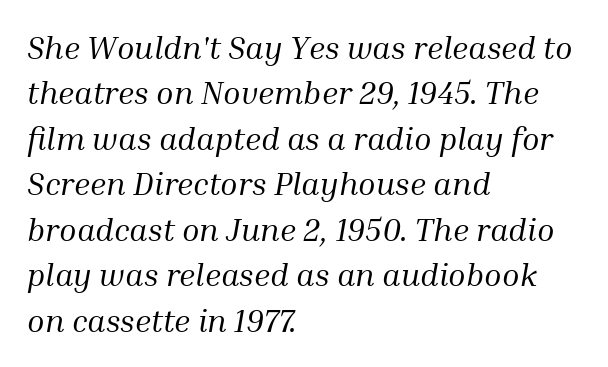
Q: Is the text bold? A: No.
Q: Is the text italic (slanted)? A: Yes, it leans right by about 10 degrees.
Q: Is the typeface a serif or a sans-serif typeface? A: Serif.
Q: Is the text underlined? A: No.
Q: How is the paragraph aligned? A: Left-aligned.
Q: Is the spacing between letters normal or unusually wide? A: Normal.
Q: Is the spacing between lines tight, normal or loose? A: Normal.
Q: Width (condensed, normal, or wide)? A: Normal.
Q: Stroke contrast? A: Medium.
Q: x-height? A: Medium.
Q: Monospaced? A: No.
